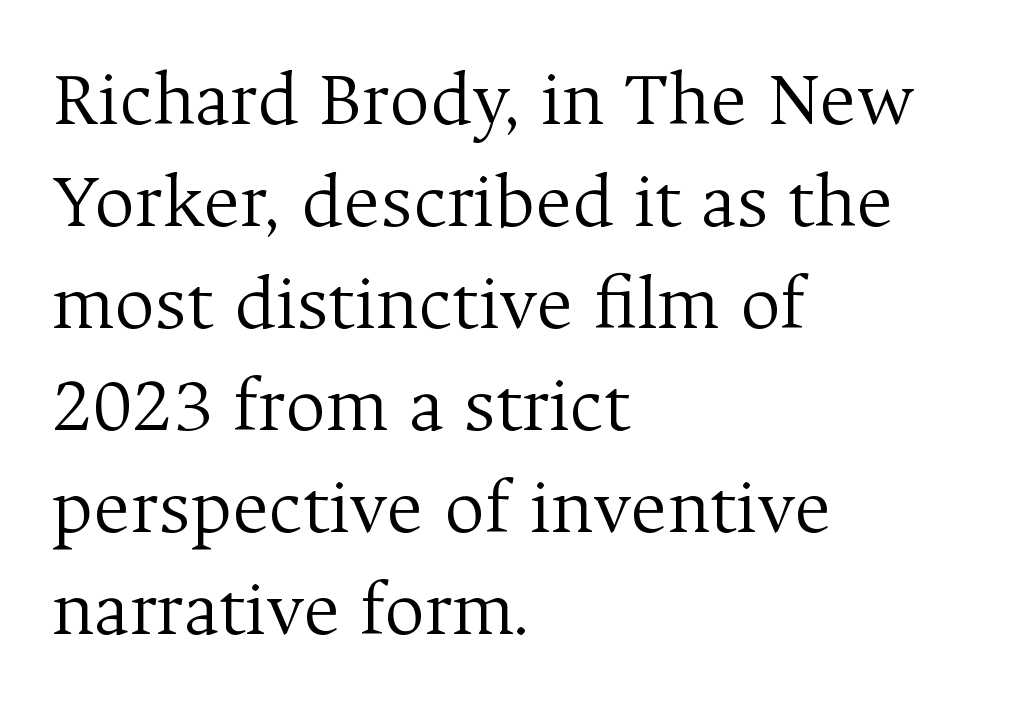
{"serif": "yes", "italic": "no", "bold": "no", "weight": "light", "width": "normal", "stroke_contrast": "medium", "x_height": "medium", "monospaced": "no", "underline": "no", "align": "left", "line_spacing": "normal", "line_spacing_ratio": 1.29, "letter_spacing": "normal", "letter_spacing_em": 0.0, "glyph_px": 79}
